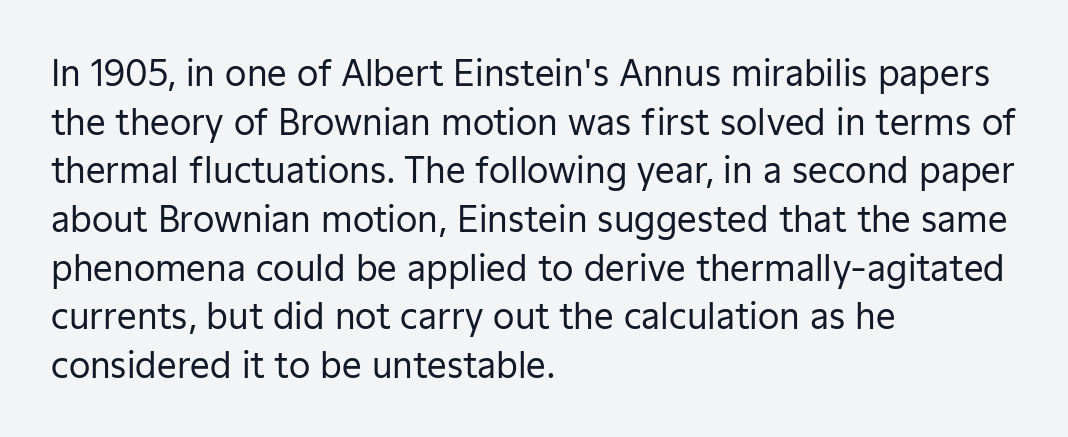
Q: Is the text bold? A: No.
Q: Is the text italic (slanted)? A: No, it is upright.
Q: Is the typeface a serif or a sans-serif typeface? A: Sans-serif.
Q: Is the text underlined? A: No.
Q: How is the paragraph aligned? A: Left-aligned.
Q: Is the spacing between letters normal or unusually wide? A: Normal.
Q: Is the spacing between lines tight, normal or loose? A: Normal.
Q: Width (condensed, normal, or wide)? A: Normal.
Q: Stroke contrast? A: Low.
Q: x-height? A: Medium.
Q: Monospaced? A: No.
